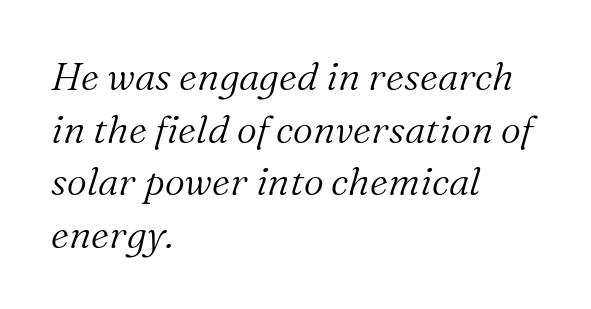
{"serif": "yes", "italic": "yes", "lean": "right", "slant_degrees": 16, "bold": "no", "weight": "light", "width": "normal", "stroke_contrast": "medium", "x_height": "medium", "monospaced": "no", "underline": "no", "align": "left", "line_spacing": "normal", "line_spacing_ratio": 1.35, "letter_spacing": "normal", "letter_spacing_em": 0.0, "glyph_px": 39}
